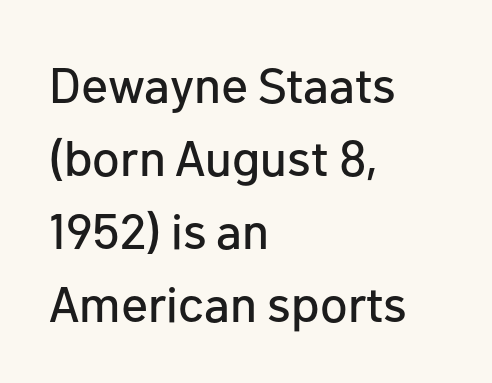
{"serif": "no", "italic": "no", "width": "normal", "stroke_contrast": "low", "x_height": "medium", "monospaced": "no", "underline": "no", "align": "left", "line_spacing": "normal", "line_spacing_ratio": 1.46, "letter_spacing": "normal", "letter_spacing_em": 0.0, "glyph_px": 50}
